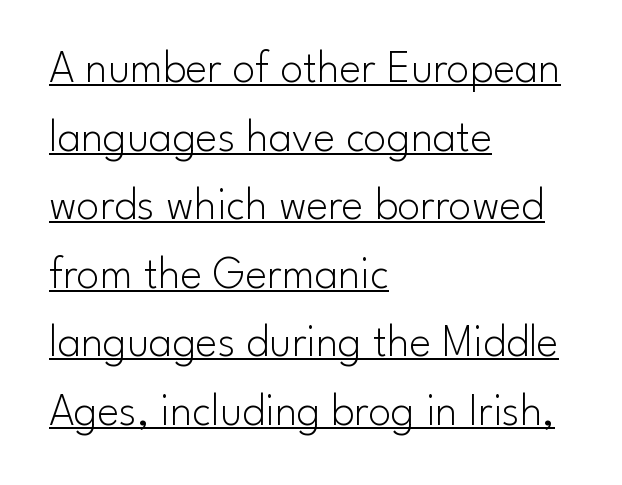
The image shows 46 px light sans-serif type, upright; set left-aligned, normal line spacing (1.49x), normal letter spacing, underlined; low stroke contrast and a small x-height.
